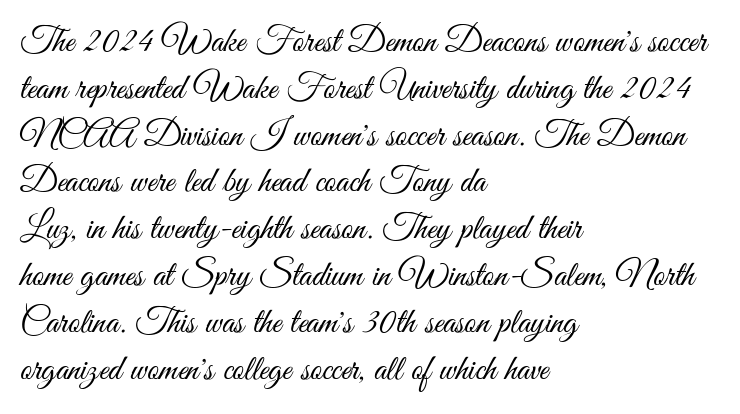
Type without underlining. A typesetter would call this proportional, since set widths differ per character. Normally led — the rows are evenly, conventionally spaced. The type family on display is of the sans-serif kind. On a weight scale, this lands at 450 or below.
